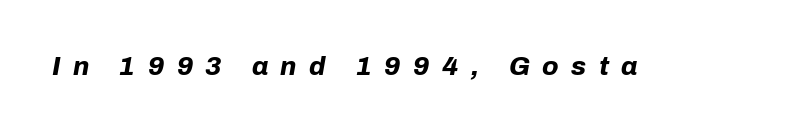
The image shows 26 px bold type, italic (leaning right); set unusually wide letter spacing (+0.48 em), not underlined.
